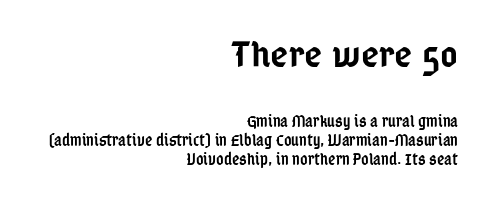
Slightly chunky letters — semibold, I'd say, not full bold. This is sans-serif lettering, the kind often seen on screens and signage. Here the first block reads like a headline and the second like body copy. Plain, unruled lines of type. Each letter keeps its own natural width here, so spacing adapts to shape. Between one letter and the next there's only the usual sliver of space.
